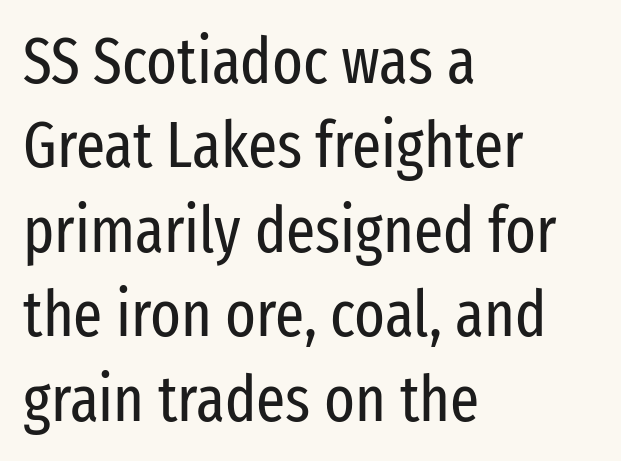
Q: Is the text bold? A: No.
Q: Is the text italic (slanted)? A: No, it is upright.
Q: Is the typeface a serif or a sans-serif typeface? A: Sans-serif.
Q: Is the text underlined? A: No.
Q: How is the paragraph aligned? A: Left-aligned.
Q: Is the spacing between letters normal or unusually wide? A: Normal.
Q: Is the spacing between lines tight, normal or loose? A: Normal.
Q: Width (condensed, normal, or wide)? A: Condensed.
Q: Stroke contrast? A: Low.
Q: x-height? A: Medium.
Q: Monospaced? A: No.
